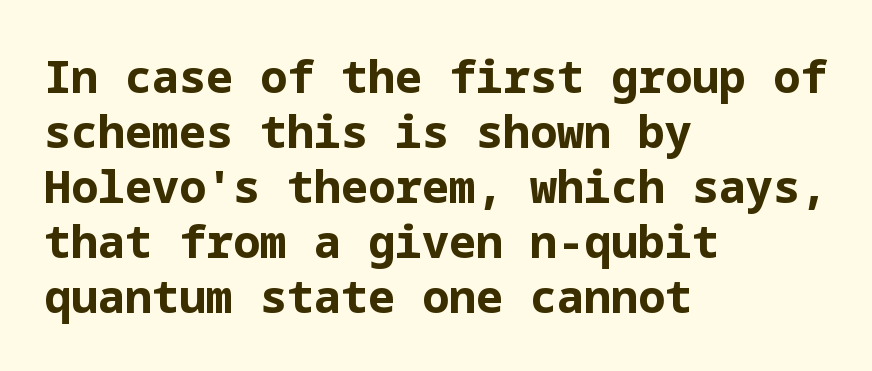
The image shows 45 px bold sans-serif type, upright; set left-aligned, line spacing 1.22x, normal letter spacing, not underlined; low stroke contrast and a medium x-height.
